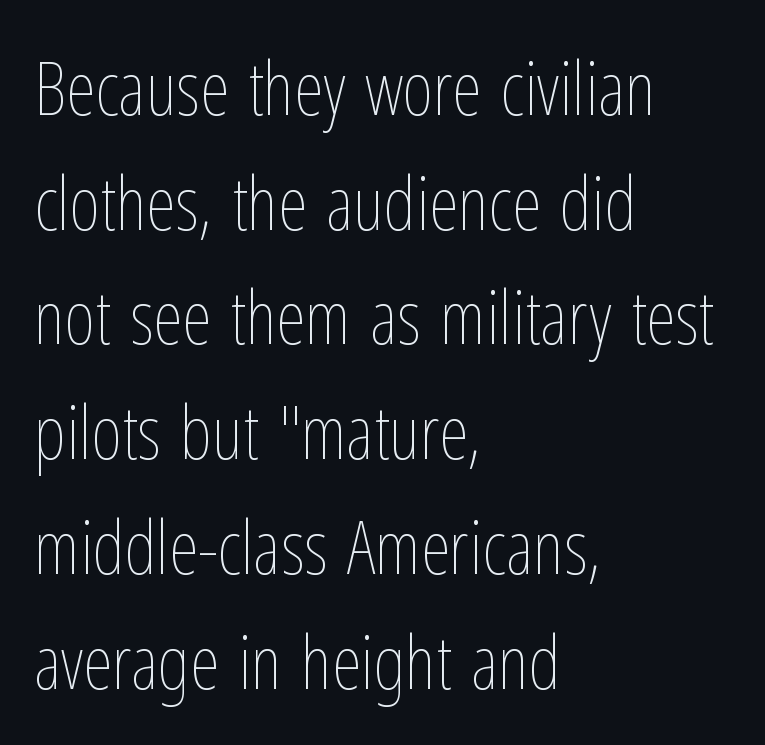
Q: Is the text bold? A: No.
Q: Is the text italic (slanted)? A: No, it is upright.
Q: Is the text underlined? A: No.
Q: How is the paragraph aligned? A: Left-aligned.
Q: Is the spacing between letters normal or unusually wide? A: Normal.
Q: Is the spacing between lines tight, normal or loose? A: Normal.
Q: Width (condensed, normal, or wide)? A: Condensed.
Q: Stroke contrast? A: Low.
Q: x-height? A: Medium.
Q: Monospaced? A: No.
